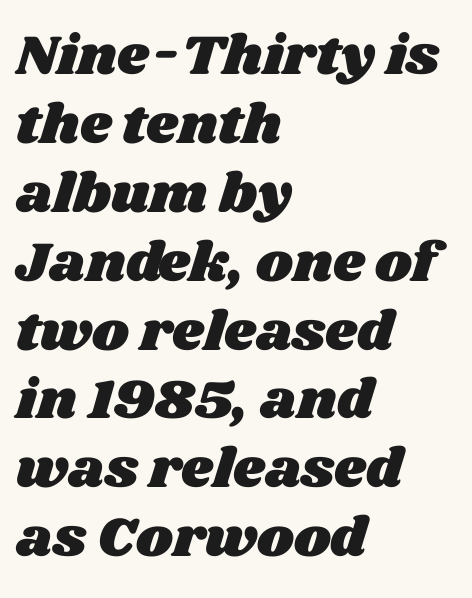
The image shows 56 px wide type; set left-aligned, line spacing 1.23x, normal letter spacing, not underlined; medium stroke contrast and a large x-height.
